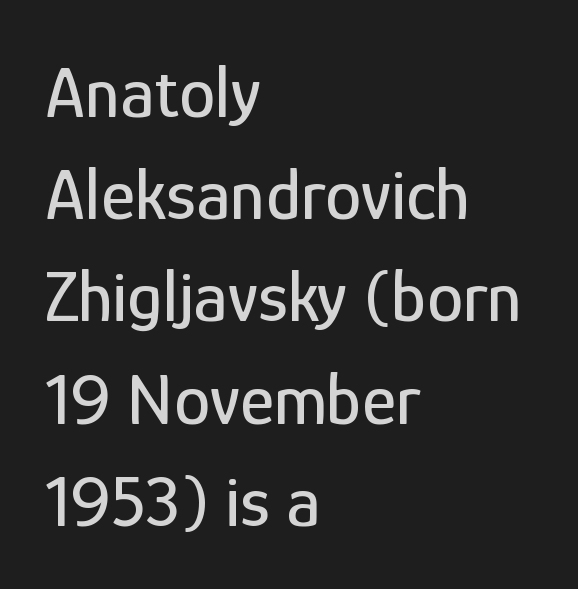
The image shows 73 px condensed sans-serif type, upright; set left-aligned, normal line spacing (1.4x), normal letter spacing, not underlined; low stroke contrast and a medium x-height.
